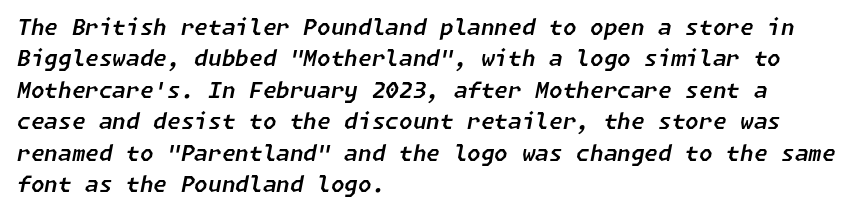
The passage shown has conventional tracking throughout. Letters rest on an invisible, unmarked baseline. Evenly set lines give the paragraph a standard silhouette. There's an unmistakable incline to the writing here. Short and long lines alike share a common starting point at left.
